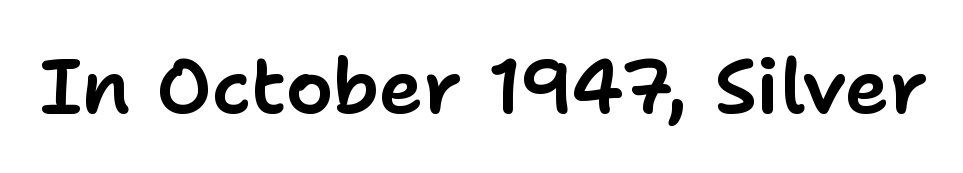
Q: Is the text italic (slanted)? A: No, it is upright.
Q: Is the typeface a serif or a sans-serif typeface? A: Sans-serif.
Q: Is the text underlined? A: No.
Q: Is the spacing between letters normal or unusually wide? A: Normal.
Q: Width (condensed, normal, or wide)? A: Normal.
Q: Stroke contrast? A: Low.
Q: x-height? A: Medium.
Q: Monospaced? A: No.
